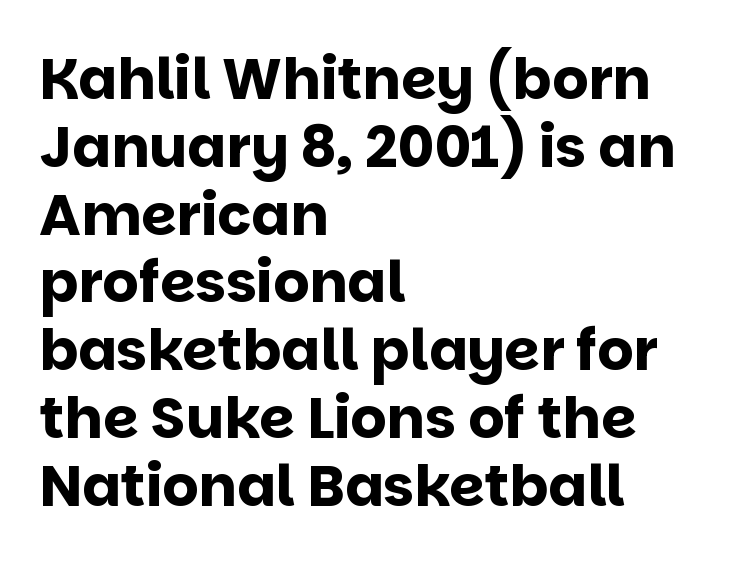
The image shows 57 px bold sans-serif type, upright; set left-aligned, line spacing 1.19x, normal letter spacing, not underlined; low stroke contrast and a large x-height.
